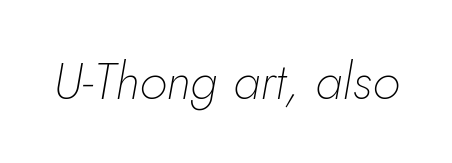
Stems here are at most as thick as an everyday book face. The face used here has a pronounced slope to its letters. A clean baseline with only descenders dipping below it. Proportional: the letters do not fall into vertical columns. Words appear dense and cohesive because spacing is normal.
